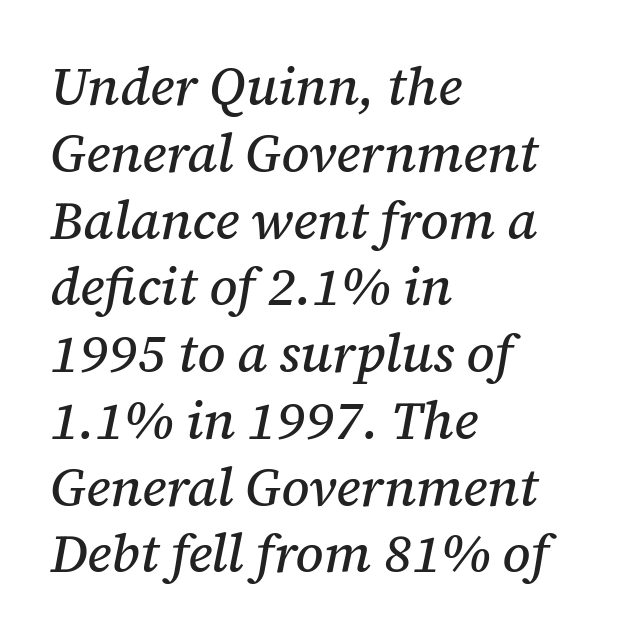
The gap between lines stays unmarked. One glance says typical: line gaps are just what's usual. Visually the block forms a straight wall on the left and a jagged coastline on the right. This rendering leaves character spacing at its baseline value. The face used here is seriffed, in the tradition of book romans.
